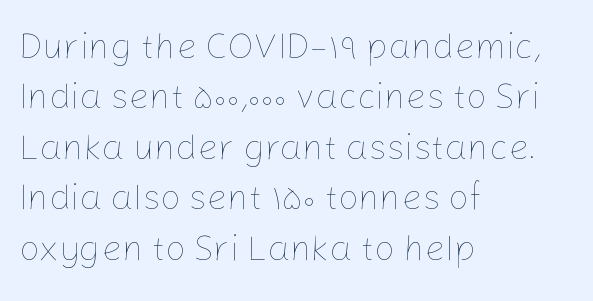
The image shows 36 px thin type, upright; set left-aligned, normal line spacing (1.4x), normal letter spacing, not underlined; low stroke contrast and a medium x-height.
